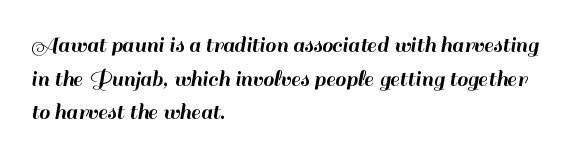
Q: Is the text italic (slanted)? A: Yes.
Q: Is the text underlined? A: No.
Q: How is the paragraph aligned? A: Left-aligned.
Q: Is the spacing between letters normal or unusually wide? A: Normal.
Q: Is the spacing between lines tight, normal or loose? A: Normal.
